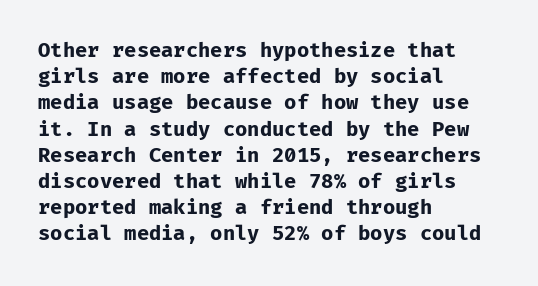
The image shows 20 px bold type, upright; set left-aligned, normal line spacing (1.31x), normal letter spacing, not underlined.
